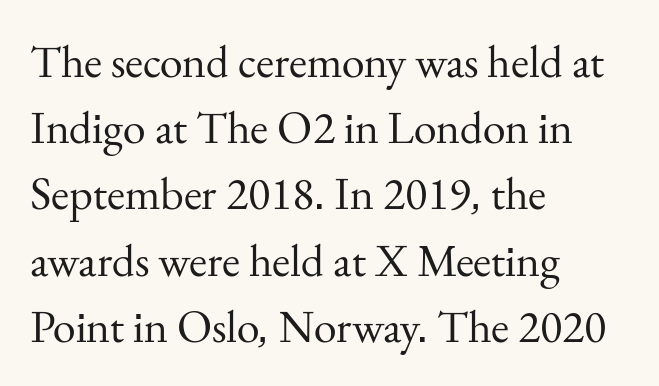
Q: Is the text bold? A: No.
Q: Is the text italic (slanted)? A: No, it is upright.
Q: Is the typeface a serif or a sans-serif typeface? A: Serif.
Q: Is the text underlined? A: No.
Q: How is the paragraph aligned? A: Left-aligned.
Q: Is the spacing between letters normal or unusually wide? A: Normal.
Q: Is the spacing between lines tight, normal or loose? A: Normal.
Q: Width (condensed, normal, or wide)? A: Normal.
Q: Stroke contrast? A: Medium.
Q: x-height? A: Small.
Q: Monospaced? A: No.
